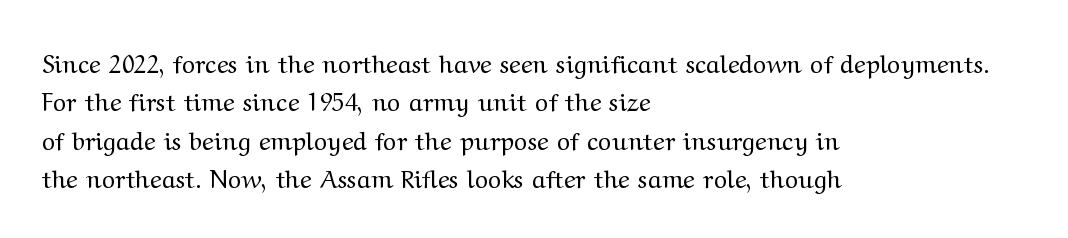
{"italic": "no", "bold": "no", "underline": "no", "align": "left", "line_spacing": "normal", "line_spacing_ratio": 1.54, "letter_spacing": "normal", "letter_spacing_em": 0.0, "glyph_px": 25}
